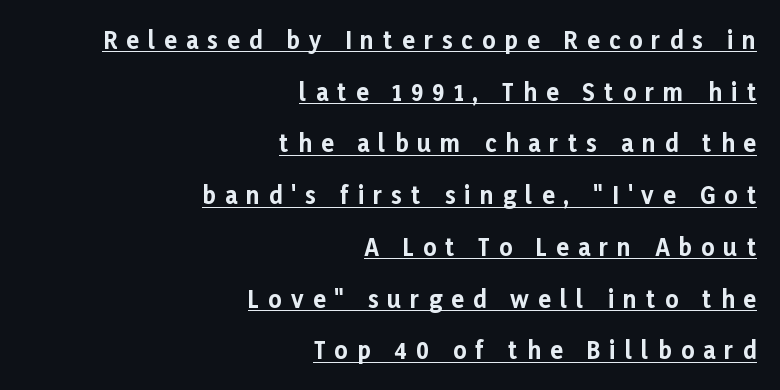
The image shows 23 px bold type, upright; set right-aligned, loose line spacing (2.25x), unusually wide letter spacing (+0.4 em), underlined.
